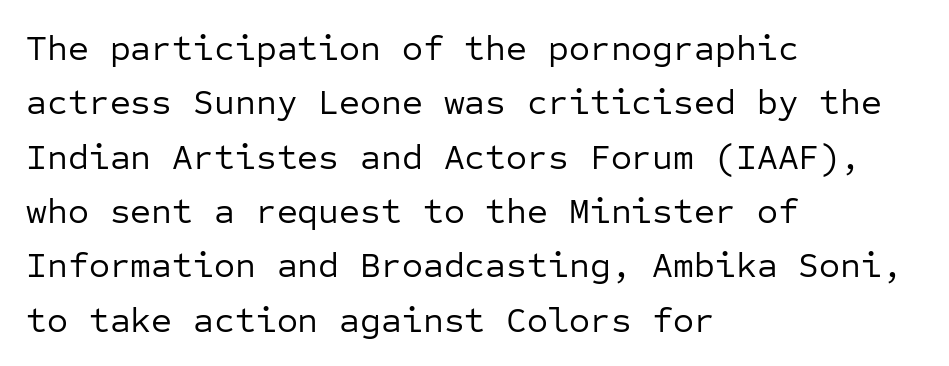
A quiet, ordinary-to-light weight characterises the typeface. Each letter, wide or thin by design, is forced into the same width here. Regarding leading, the lines here are spaced in the standard way. The baseline area is clear.
